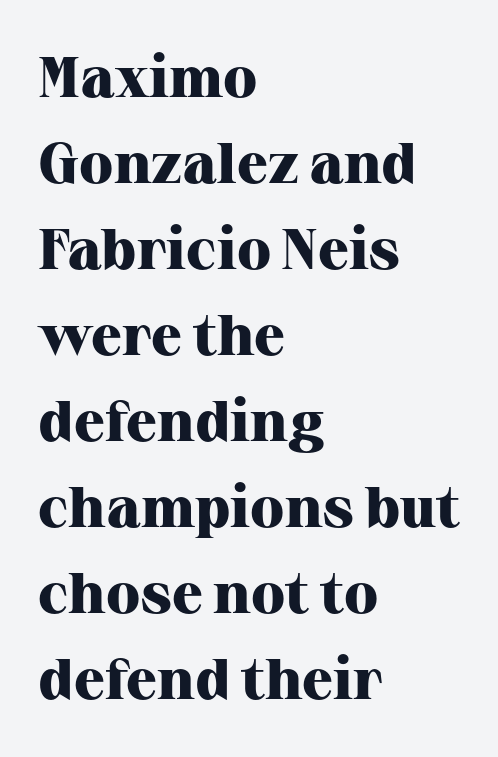
{"serif": "yes", "italic": "no", "bold": "yes", "weight": "heavy", "width": "normal", "stroke_contrast": "high", "x_height": "medium", "monospaced": "no", "underline": "no", "align": "left", "line_spacing": "normal", "line_spacing_ratio": 1.51, "letter_spacing": "normal", "letter_spacing_em": 0.0, "glyph_px": 57}
